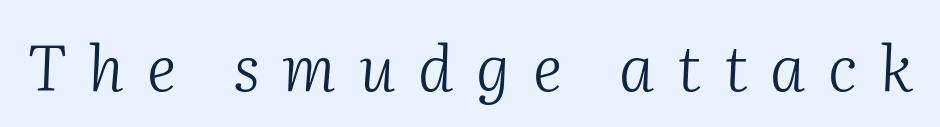
Rendered with sloped, italic letterforms. Counters stay open thanks to moderate or lighter strokes. The passage shown is typed in a proportional face where columns would drift. Letterform terminals end in serifs throughout the passage.
